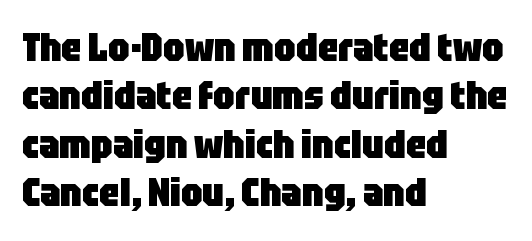
Do the characters align in a grid? No, the font is proportional. In terms of posture, this sample is upright. Honestly, the letter spacing is just normal — you wouldn't notice it. Line starts are locked; line ends wander.
